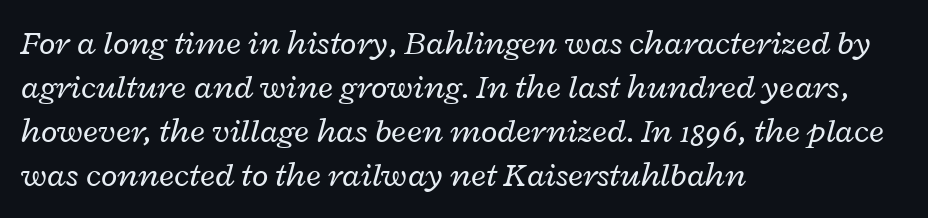
{"italic": "yes", "lean": "right", "slant_degrees": 12, "bold": "no", "weight": "regular", "width": "wide", "stroke_contrast": "low", "x_height": "medium", "monospaced": "no", "underline": "no", "align": "left", "line_spacing": "normal", "line_spacing_ratio": 1.29, "letter_spacing": "normal", "letter_spacing_em": 0.0, "glyph_px": 34}
